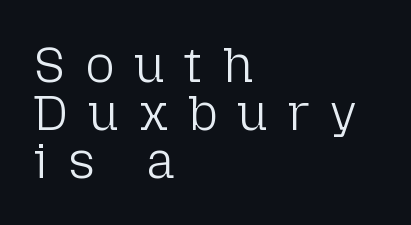
The image shows 50 px light sans-serif type, upright; set left-aligned, tight line spacing (0.96x), unusually wide letter spacing (+0.4 em), not underlined; low stroke contrast and a medium x-height.
